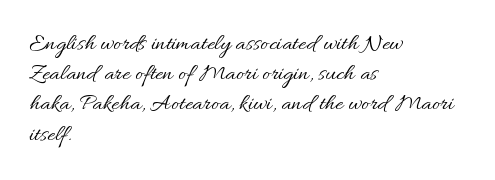
The image shows 24 px text type; set left-aligned, normal line spacing (1.26x), normal letter spacing, not underlined.
